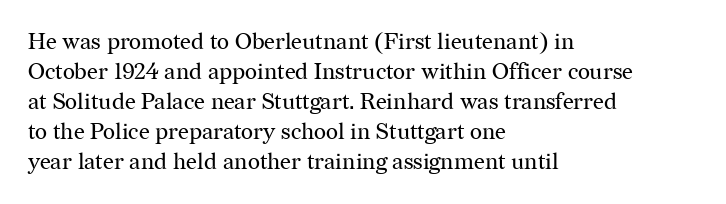
Q: Is the text bold? A: No.
Q: Is the text italic (slanted)? A: No, it is upright.
Q: Is the text underlined? A: No.
Q: How is the paragraph aligned? A: Left-aligned.
Q: Is the spacing between letters normal or unusually wide? A: Normal.
Q: Is the spacing between lines tight, normal or loose? A: Normal.
